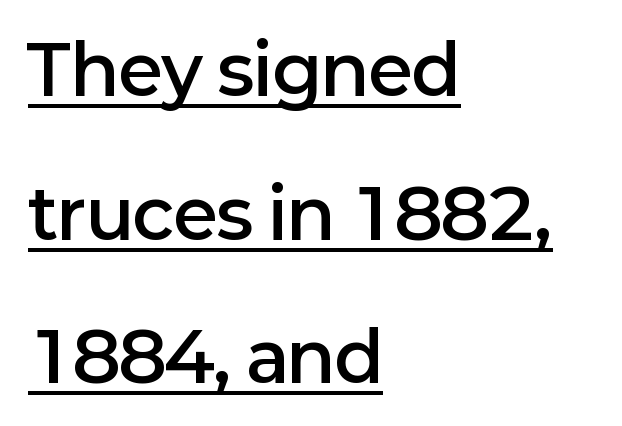
{"serif": "no", "italic": "no", "bold": "semi", "weight": "semibold", "width": "normal", "stroke_contrast": "low", "x_height": "medium", "monospaced": "no", "underline": "yes", "align": "left", "line_spacing": "loose", "line_spacing_ratio": 2.08, "letter_spacing": "normal", "letter_spacing_em": 0.0, "glyph_px": 69}
